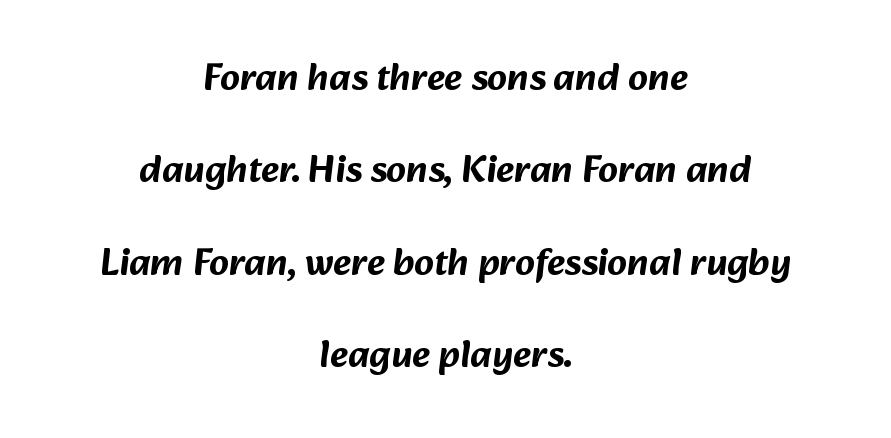
Honestly, the rows look like they've been pulled way apart. This sample is center-justified, so both line endings float freely. You could not count columns in this text — the font is proportionally spaced. A sans-serif font was chosen for this passage. Plain, unruled lines of type.
